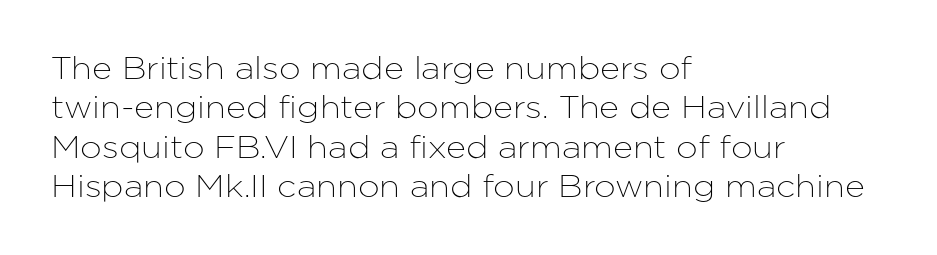
{"serif": "no", "italic": "no", "width": "normal", "stroke_contrast": "low", "x_height": "medium", "monospaced": "no", "underline": "no", "align": "left", "line_spacing": "normal", "line_spacing_ratio": 1.27, "letter_spacing": "normal", "letter_spacing_em": 0.0, "glyph_px": 31}
